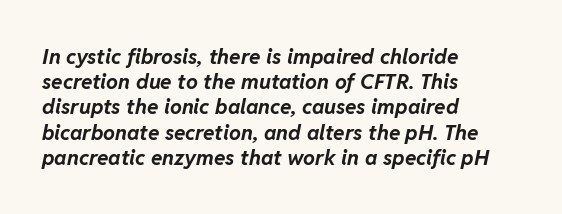
Q: Is the text bold? A: Yes.
Q: Is the text italic (slanted)? A: Yes, it leans right by about 11 degrees.
Q: Is the text underlined? A: No.
Q: How is the paragraph aligned? A: Left-aligned.
Q: Is the spacing between letters normal or unusually wide? A: Normal.
